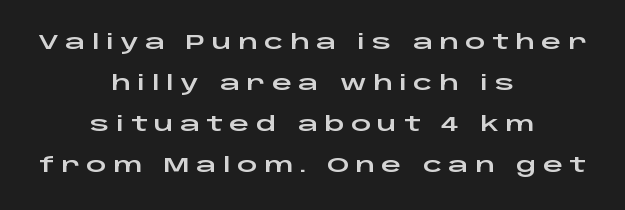
The image shows 20 px text type, upright; set centered, loose line spacing (2.05x), unusually wide letter spacing (+0.32 em), not underlined.
